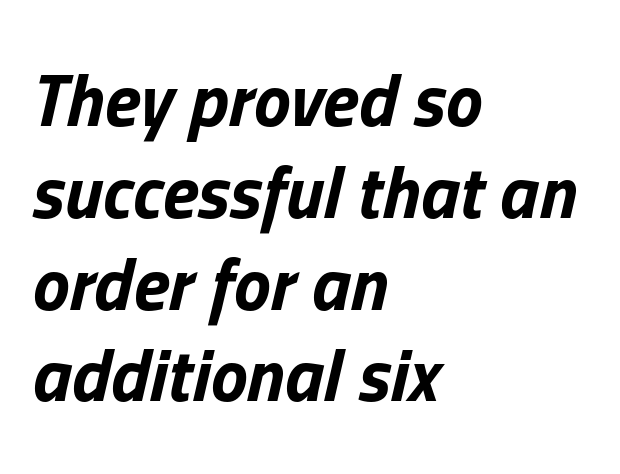
The image shows 74 px bold type, italic (leaning right); set left-aligned, line spacing 1.24x, normal letter spacing, not underlined; low stroke contrast and a medium x-height.
